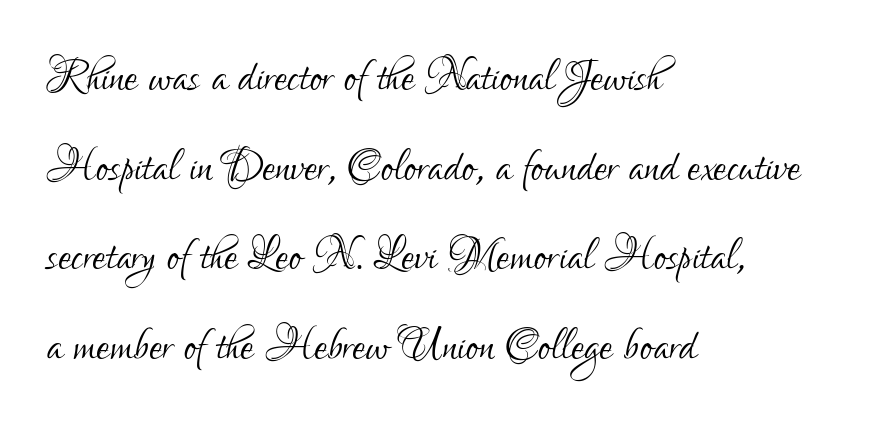
{"serif": "no", "bold": "no", "weight": "light", "width": "condensed", "stroke_contrast": "low", "x_height": "small", "monospaced": "no", "underline": "no", "align": "left", "line_spacing": "normal", "line_spacing_ratio": 1.52, "letter_spacing": "normal", "letter_spacing_em": 0.0, "glyph_px": 59}
